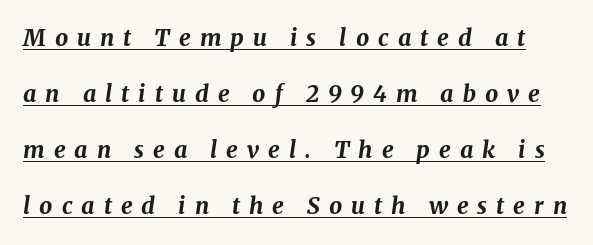
{"italic": "yes", "lean": "right", "slant_degrees": 8, "bold": "yes", "underline": "yes", "line_spacing": "loose", "line_spacing_ratio": 2.44, "letter_spacing": "wide", "letter_spacing_em": 0.39, "glyph_px": 23}
